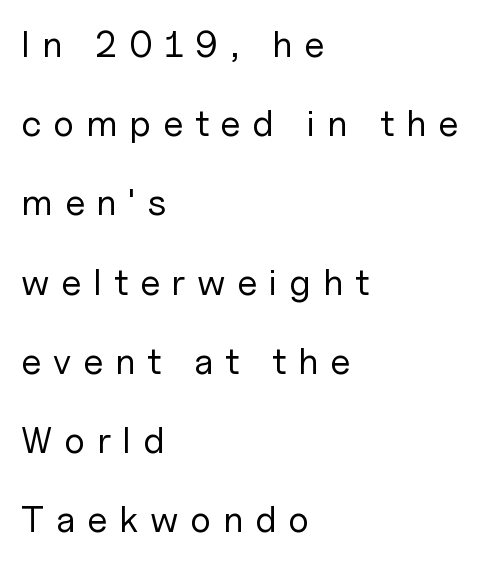
The image shows 37 px regular-weight sans-serif type, upright; set left-aligned, loose line spacing (2.14x), unusually wide letter spacing (+0.32 em), not underlined; low stroke contrast and a medium x-height.
